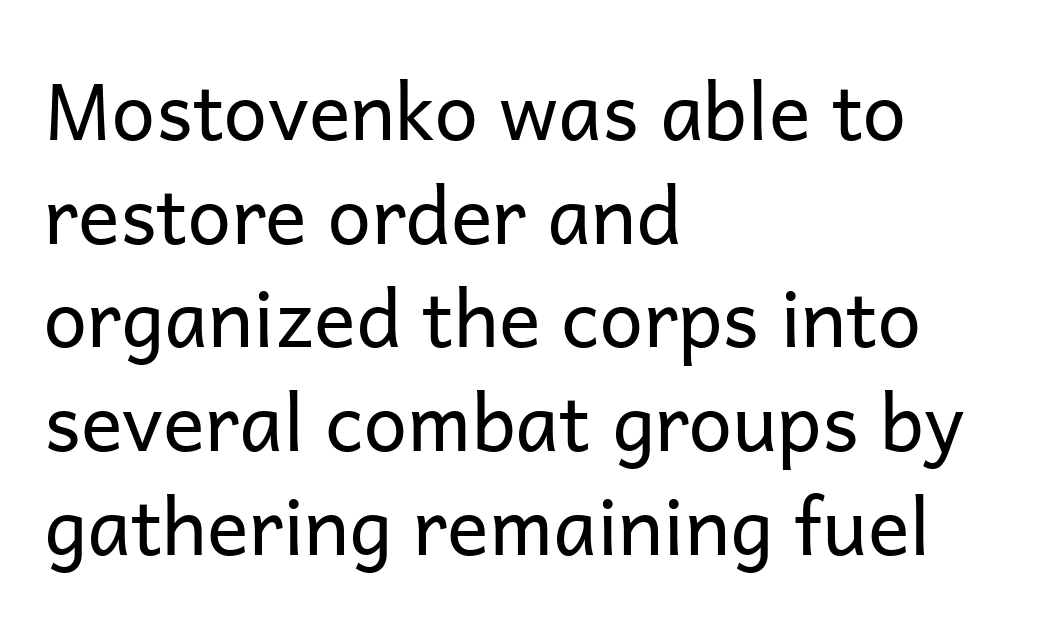
The image shows 78 px regular-weight sans-serif type, upright; set left-aligned, normal line spacing (1.33x), normal letter spacing, not underlined; low stroke contrast and a medium x-height.
